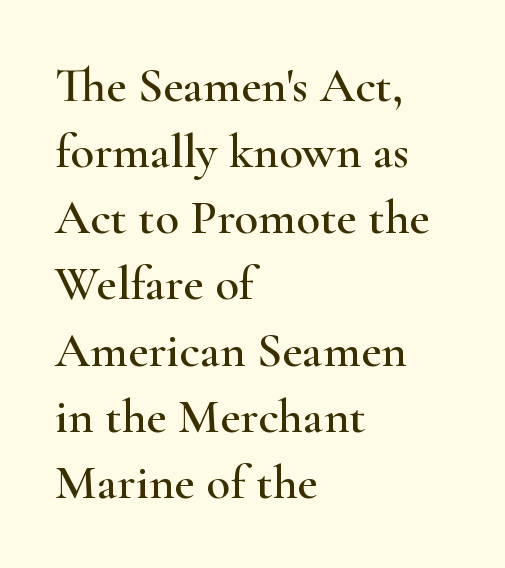
Compared with typical paragraphs, the rows here are spaced about the same. The letters sit at their default tracking, neither squeezed nor spread. Observe the serifs anchoring each vertical stroke in this sample. A classic flush-left, rag-right setting is used for this passage.
